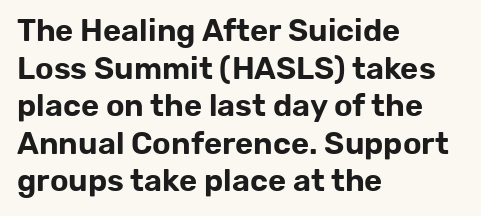
Q: Is the text italic (slanted)? A: No, it is upright.
Q: Is the typeface a serif or a sans-serif typeface? A: Sans-serif.
Q: Is the text underlined? A: No.
Q: How is the paragraph aligned? A: Left-aligned.
Q: Is the spacing between letters normal or unusually wide? A: Normal.
Q: Width (condensed, normal, or wide)? A: Normal.
Q: Stroke contrast? A: Low.
Q: x-height? A: Medium.
Q: Monospaced? A: No.
